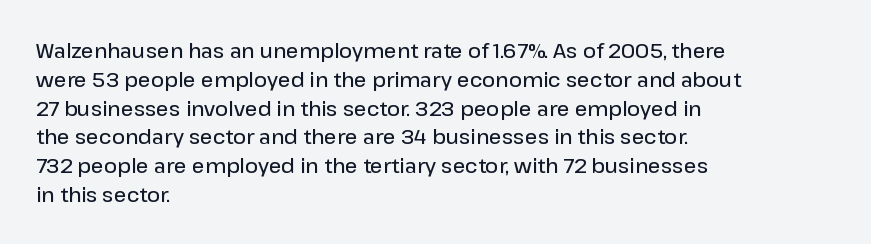
Q: Is the text bold? A: Semi-bold.
Q: Is the text italic (slanted)? A: No, it is upright.
Q: Is the text underlined? A: No.
Q: How is the paragraph aligned? A: Left-aligned.
Q: Is the spacing between letters normal or unusually wide? A: Normal.
Q: Is the spacing between lines tight, normal or loose? A: Normal.
